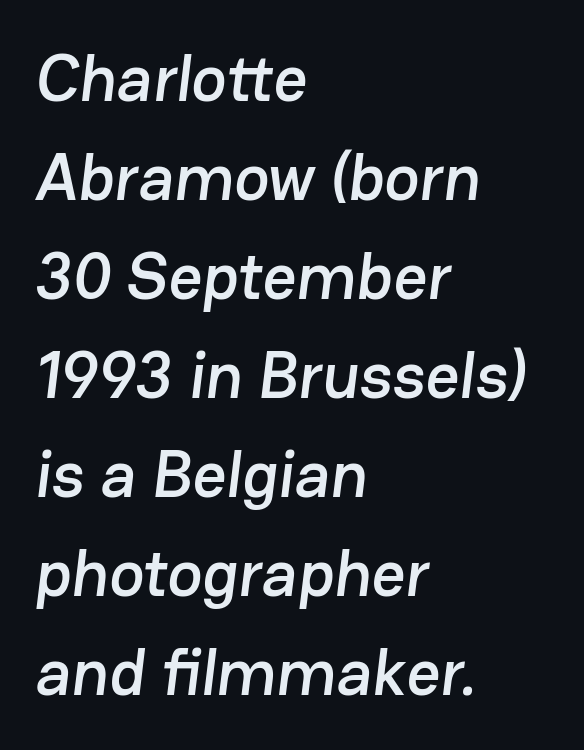
{"serif": "no", "width": "normal", "stroke_contrast": "low", "x_height": "medium", "monospaced": "no", "underline": "no", "align": "left", "line_spacing": "normal", "line_spacing_ratio": 1.5, "letter_spacing": "normal", "letter_spacing_em": 0.0, "glyph_px": 66}
